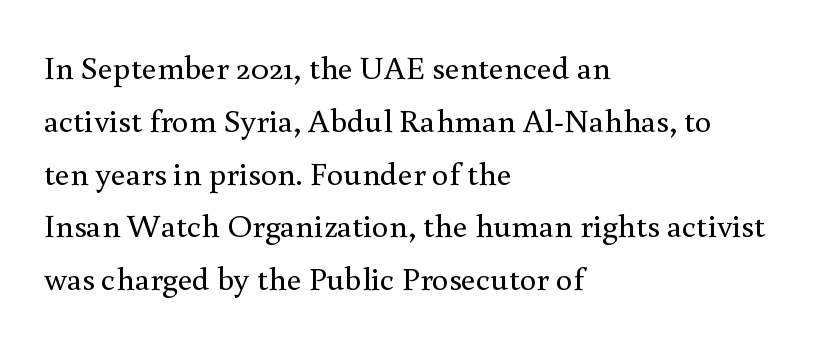
The image shows 33 px regular-weight serif type, upright; set left-aligned, normal line spacing (1.6x), normal letter spacing, not underlined; a small x-height.
